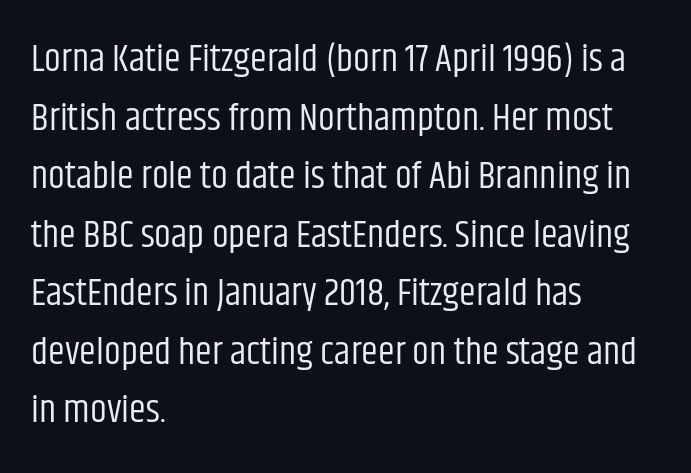
Q: Is the text bold? A: No.
Q: Is the text italic (slanted)? A: No, it is upright.
Q: Is the typeface a serif or a sans-serif typeface? A: Sans-serif.
Q: Is the text underlined? A: No.
Q: How is the paragraph aligned? A: Left-aligned.
Q: Is the spacing between letters normal or unusually wide? A: Normal.
Q: Is the spacing between lines tight, normal or loose? A: Normal.
Q: Width (condensed, normal, or wide)? A: Condensed.
Q: Stroke contrast? A: Low.
Q: x-height? A: Large.
Q: Monospaced? A: No.
